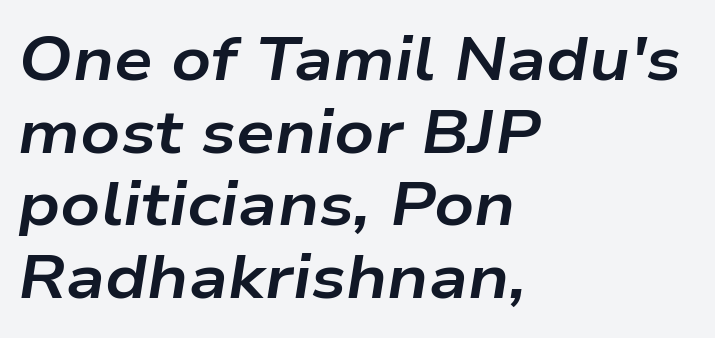
{"italic": "yes", "lean": "right", "slant_degrees": 9, "bold": "yes", "weight": "bold", "width": "wide", "stroke_contrast": "low", "x_height": "medium", "monospaced": "no", "underline": "no", "align": "left", "line_spacing_ratio": 1.19, "letter_spacing": "normal", "letter_spacing_em": 0.0, "glyph_px": 61}
